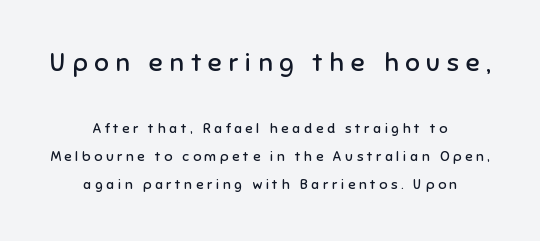
Q: Is the text bold? A: No.
Q: Is the text italic (slanted)? A: No, it is upright.
Q: Is the text underlined? A: No.
Q: How is the paragraph aligned? A: Centered.
Q: Is the spacing between letters normal or unusually wide? A: Unusually wide.
Q: Is the spacing between lines tight, normal or loose? A: Loose.
Q: Which block of text is set in a larger size, the first (top) or the second (bottom)? A: The first (top) one.
